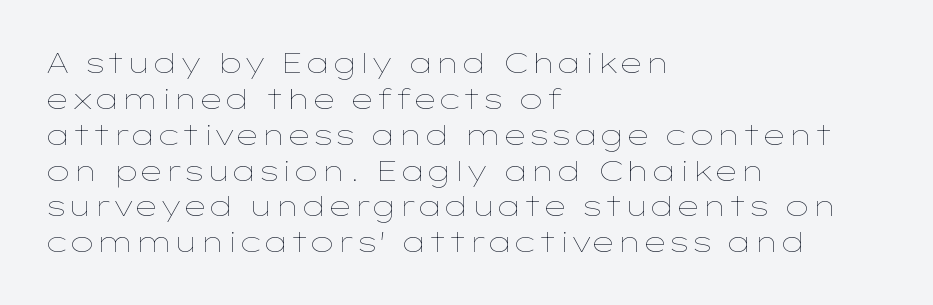
The rendering keeps characters at their native spacing. The words here are not underlined. Posture: upright roman. Horizontally, the lines are justified to the leading edge only. The letterforms sit at book weight or below.
